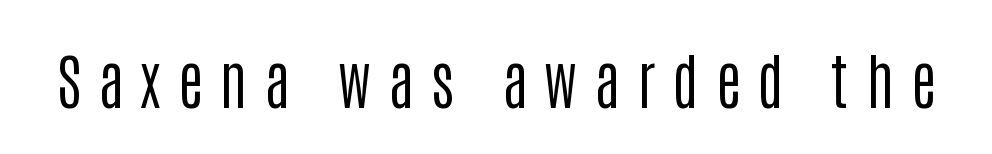
{"serif": "no", "italic": "no", "bold": "no", "weight": "regular", "width": "condensed", "stroke_contrast": "low", "x_height": "large", "monospaced": "no", "underline": "no", "letter_spacing": "wide", "letter_spacing_em": 0.28, "glyph_px": 61}
